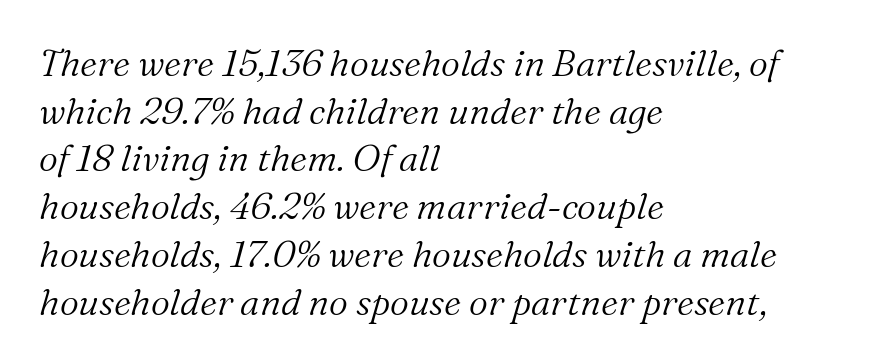
Unlike a clean sans, this face finishes its strokes with serifs. Looking at the ascenders, they clearly lean. A typesetter would call this leading conventional body-copy spacing. The horizontal fit of the characters is conventional and even.
